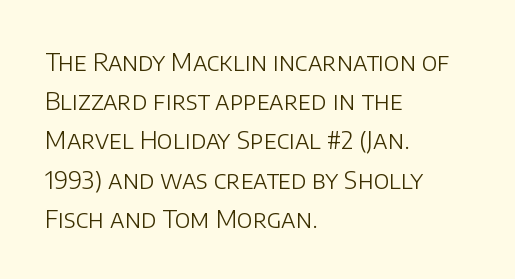
{"italic": "no", "bold": "no", "underline": "no", "align": "left", "line_spacing": "normal", "line_spacing_ratio": 1.57, "letter_spacing": "normal", "letter_spacing_em": 0.0, "glyph_px": 25}
